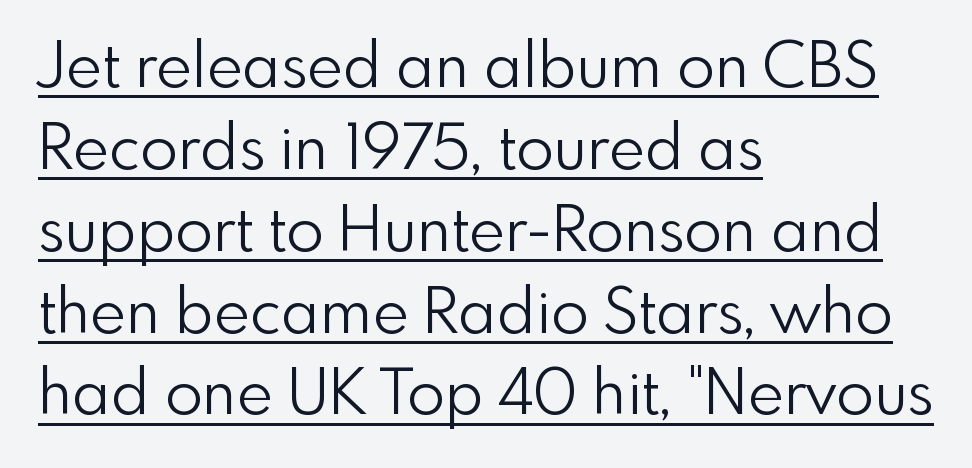
The image shows 62 px light sans-serif type, upright; set left-aligned, normal line spacing (1.32x), normal letter spacing, underlined; low stroke contrast and a small x-height.
